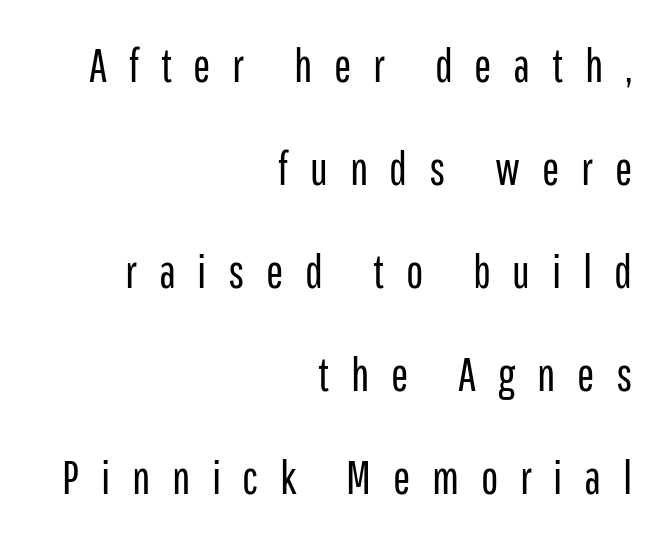
Ink coverage per letter is moderate at most. Rendered with straight, roman letterforms. The passage is arranged like a letterhead date or caption credit — flush right. The tracking jumps out immediately: characters are airy and widely separated. The space directly below the letters is spotless. Does the type have serifs? No, each stem ends abruptly.
